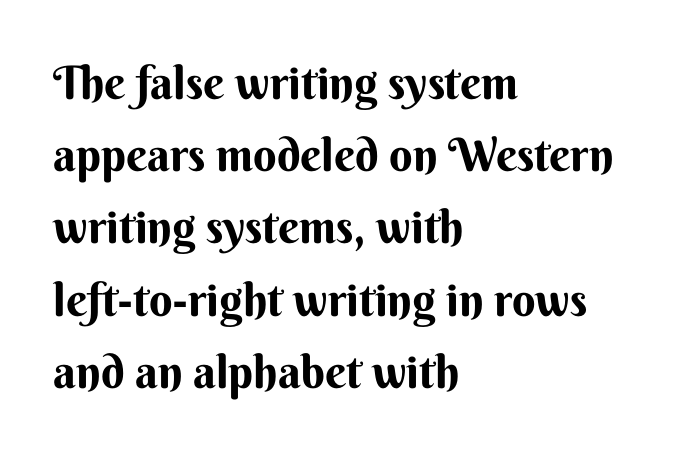
Here the glyphs are tracked normally, forming tight word shapes. Type without underlining. Where is the straight margin? On the left. Every character sits straight up, as roman type does. Proportional: the letters do not fall into vertical columns. A normal amount of white space separates one row of letters from the next.
